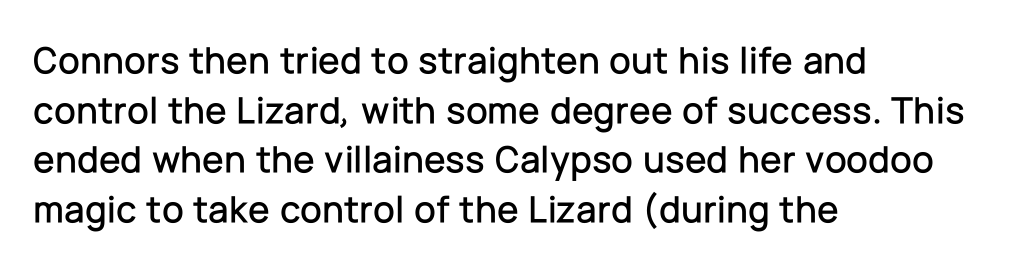
Q: Is the text italic (slanted)? A: No, it is upright.
Q: Is the typeface a serif or a sans-serif typeface? A: Sans-serif.
Q: Is the text underlined? A: No.
Q: How is the paragraph aligned? A: Left-aligned.
Q: Is the spacing between letters normal or unusually wide? A: Normal.
Q: Is the spacing between lines tight, normal or loose? A: Normal.
Q: Width (condensed, normal, or wide)? A: Normal.
Q: Stroke contrast? A: Low.
Q: x-height? A: Medium.
Q: Monospaced? A: No.
